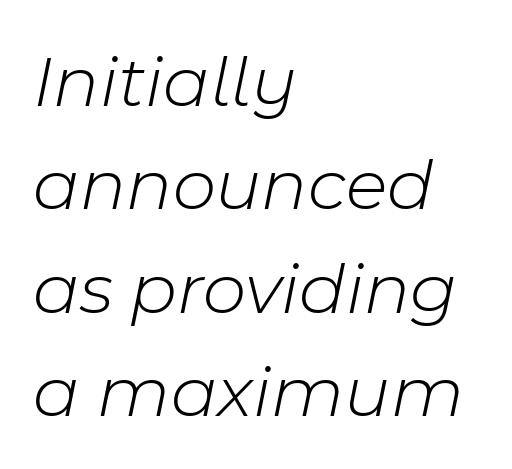
Is this a heavy cut? Hardly; it is regular or lighter. Whoever set this chose a conventional vertical rhythm. Caption: standard tracking, unaltered. A typesetter would call this proportional, since set widths differ per character. The paragraph shown leans on its left margin.
